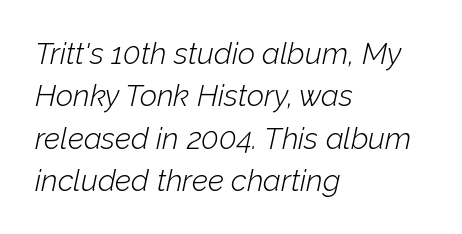
{"italic": "yes", "lean": "right", "slant_degrees": 12, "bold": "no", "weight": "light", "width": "normal", "stroke_contrast": "low", "x_height": "medium", "monospaced": "no", "underline": "no", "align": "left", "line_spacing": "normal", "line_spacing_ratio": 1.41, "letter_spacing": "normal", "letter_spacing_em": 0.0, "glyph_px": 30}
